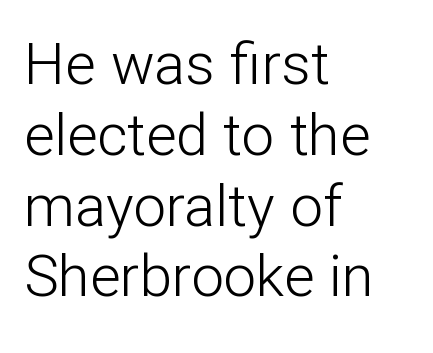
{"serif": "no", "italic": "no", "bold": "no", "weight": "light", "width": "normal", "stroke_contrast": "low", "x_height": "medium", "monospaced": "no", "underline": "no", "align": "left", "line_spacing_ratio": 1.22, "letter_spacing": "normal", "letter_spacing_em": 0.0, "glyph_px": 58}
